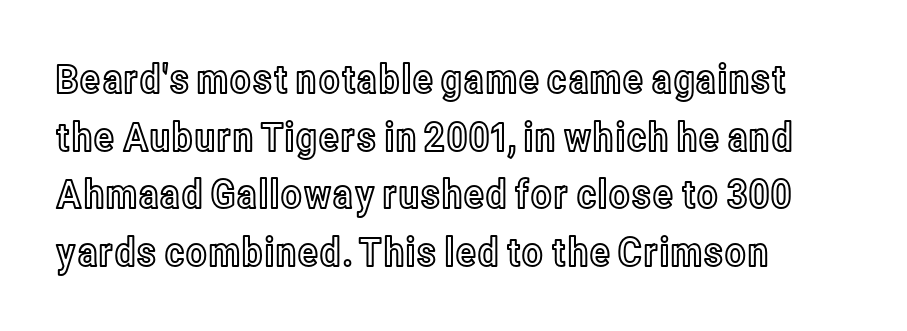
The compositor pushed each line to the left boundary. Vertical strokes here are truly vertical. A typesetter would call this zero additional tracking. The words here are not underlined.
